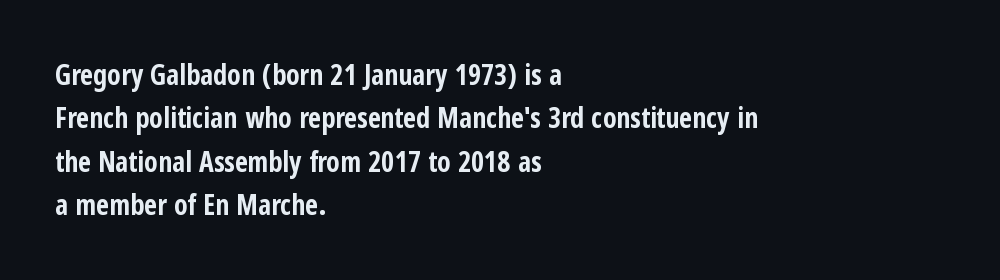
{"serif": "no", "italic": "no", "bold": "yes", "weight": "bold", "width": "condensed", "stroke_contrast": "low", "x_height": "medium", "monospaced": "no", "underline": "no", "align": "left", "line_spacing": "normal", "line_spacing_ratio": 1.55, "letter_spacing": "normal", "letter_spacing_em": 0.0, "glyph_px": 28}
